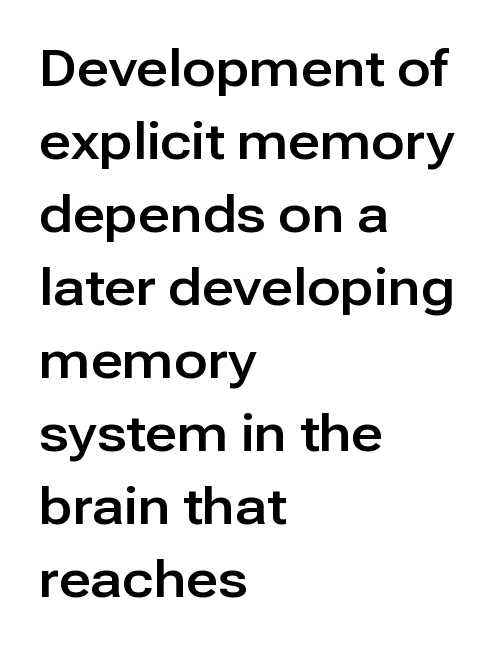
Q: Is the text italic (slanted)? A: No, it is upright.
Q: Is the typeface a serif or a sans-serif typeface? A: Sans-serif.
Q: Is the text underlined? A: No.
Q: How is the paragraph aligned? A: Left-aligned.
Q: Is the spacing between letters normal or unusually wide? A: Normal.
Q: Is the spacing between lines tight, normal or loose? A: Normal.
Q: Width (condensed, normal, or wide)? A: Normal.
Q: Stroke contrast? A: Low.
Q: x-height? A: Medium.
Q: Monospaced? A: No.
